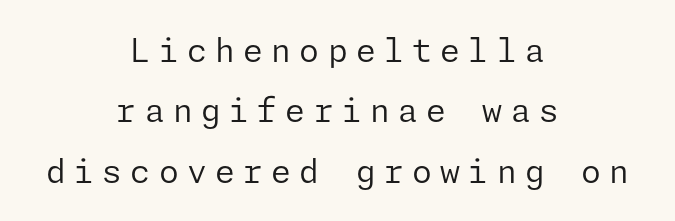
Q: Is the text bold? A: No.
Q: Is the text italic (slanted)? A: No, it is upright.
Q: Is the typeface a serif or a sans-serif typeface? A: Sans-serif.
Q: Is the text underlined? A: No.
Q: How is the paragraph aligned? A: Centered.
Q: Is the spacing between letters normal or unusually wide? A: Unusually wide.
Q: Width (condensed, normal, or wide)? A: Normal.
Q: Stroke contrast? A: Low.
Q: x-height? A: Medium.
